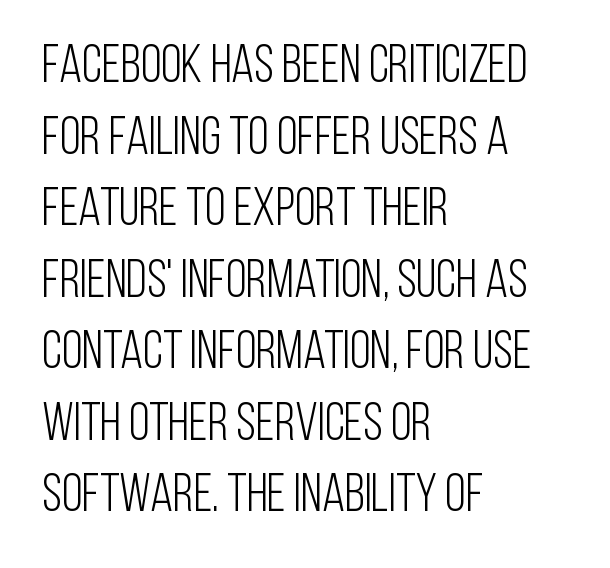
{"serif": "no", "italic": "no", "bold": "no", "weight": "light", "width": "condensed", "stroke_contrast": "low", "x_height": "large", "monospaced": "no", "underline": "no", "align": "left", "line_spacing": "normal", "line_spacing_ratio": 1.35, "letter_spacing": "normal", "letter_spacing_em": 0.0, "glyph_px": 53}
